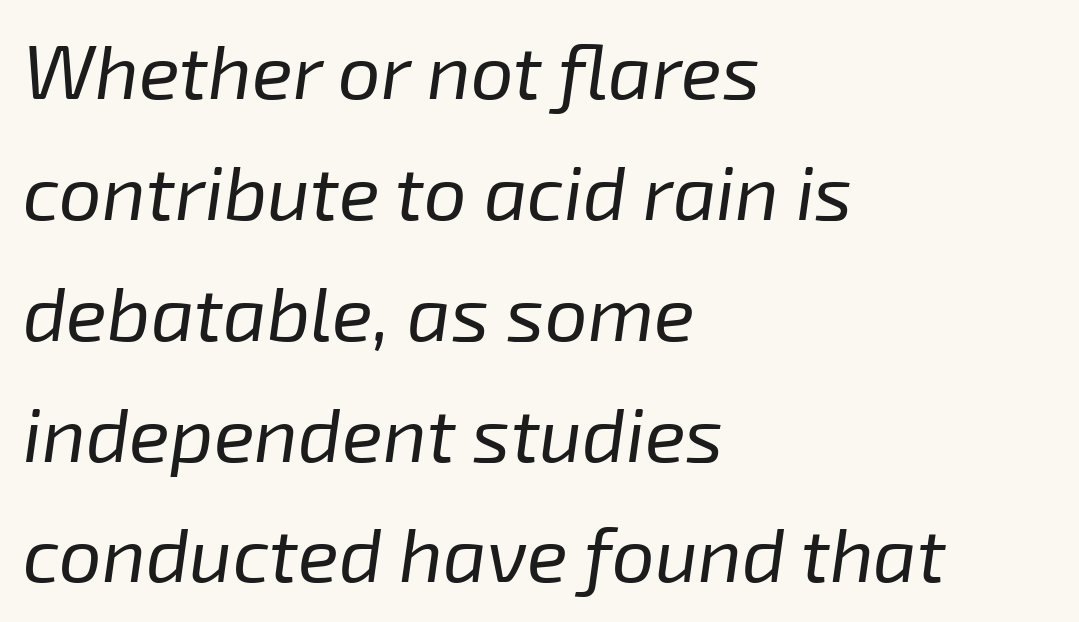
{"italic": "yes", "lean": "right", "slant_degrees": 8, "bold": "no", "weight": "regular", "width": "normal", "stroke_contrast": "low", "x_height": "medium", "monospaced": "no", "underline": "no", "align": "left", "line_spacing": "normal", "line_spacing_ratio": 1.59, "letter_spacing": "normal", "letter_spacing_em": 0.0, "glyph_px": 76}
